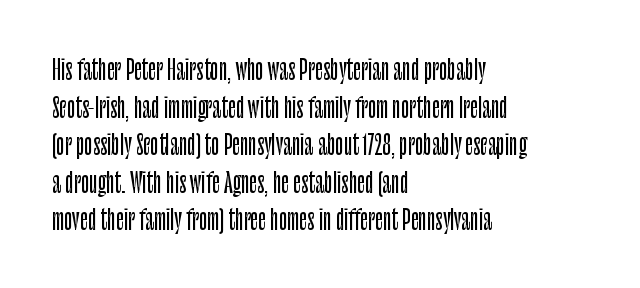
The image shows 27 px text type, upright; set left-aligned, normal line spacing (1.39x), normal letter spacing, not underlined.
